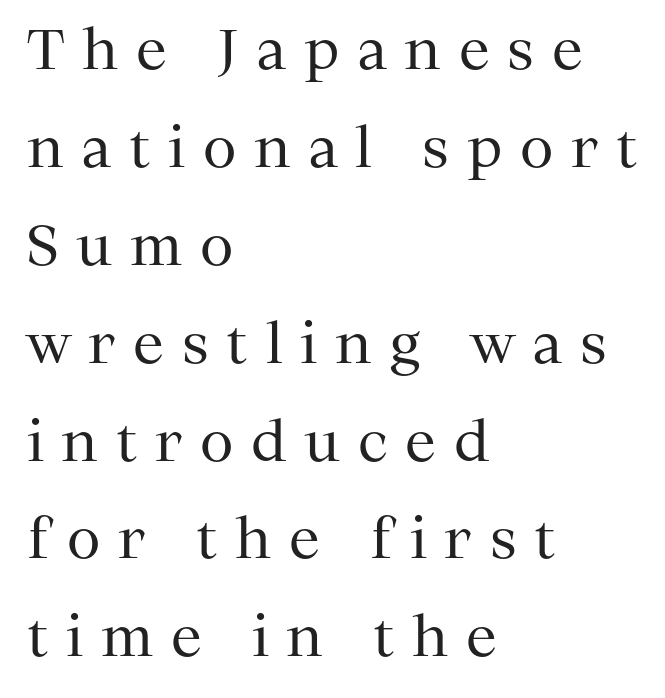
The image shows 55 px regular-weight serif type, upright; set left-aligned, line spacing 1.78x, unusually wide letter spacing (+0.32 em), not underlined; medium stroke contrast and a medium x-height.
